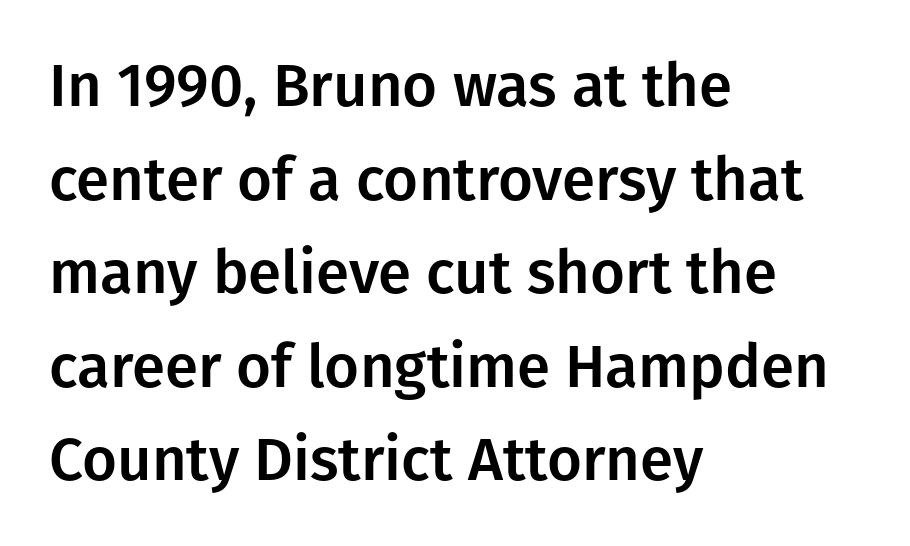
Here the designer chose a conventional face with non-uniform glyph widths. There is no visible air inserted between adjacent glyphs. The baseline area is clear. Horizontal bands of white between lines are of average thickness.
